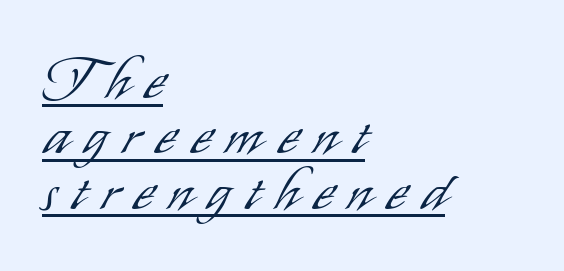
Q: Is the text bold? A: No.
Q: Is the text italic (slanted)? A: Yes.
Q: Is the typeface a serif or a sans-serif typeface? A: Sans-serif.
Q: Is the text underlined? A: Yes.
Q: How is the paragraph aligned? A: Left-aligned.
Q: Is the spacing between letters normal or unusually wide? A: Unusually wide.
Q: Is the spacing between lines tight, normal or loose? A: Tight.
Q: Width (condensed, normal, or wide)? A: Condensed.
Q: Stroke contrast? A: Low.
Q: x-height? A: Small.
Q: Monospaced? A: No.
